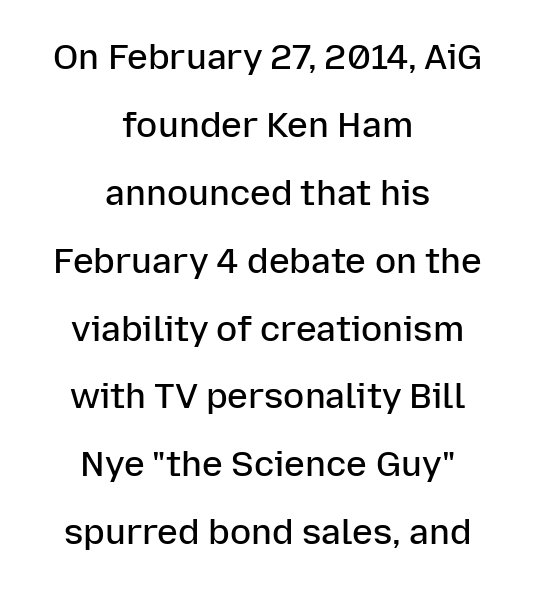
Q: Is the text bold? A: Semi-bold.
Q: Is the text italic (slanted)? A: No, it is upright.
Q: Is the typeface a serif or a sans-serif typeface? A: Sans-serif.
Q: Is the text underlined? A: No.
Q: How is the paragraph aligned? A: Centered.
Q: Is the spacing between letters normal or unusually wide? A: Normal.
Q: Is the spacing between lines tight, normal or loose? A: Loose.
Q: Width (condensed, normal, or wide)? A: Normal.
Q: Stroke contrast? A: Low.
Q: x-height? A: Medium.
Q: Monospaced? A: No.
